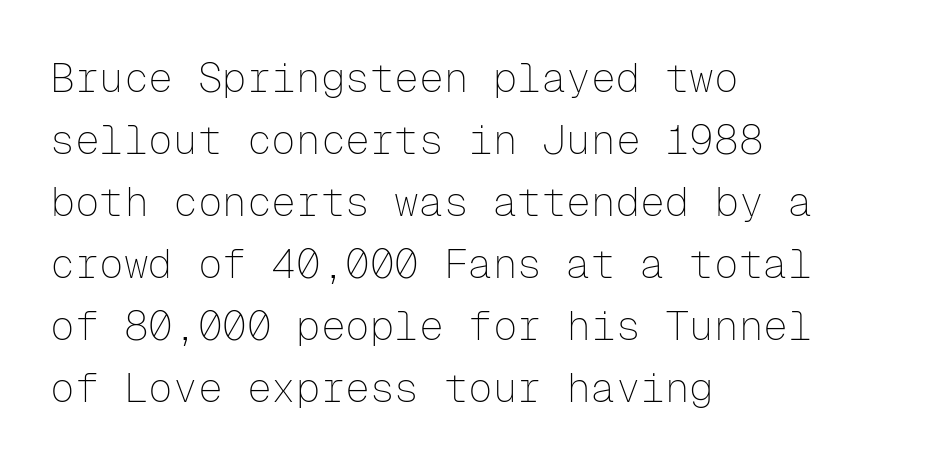
The image shows 41 px thin sans-serif type, upright, monospaced; set left-aligned, normal line spacing (1.51x), normal letter spacing, not underlined; low stroke contrast and a medium x-height.
